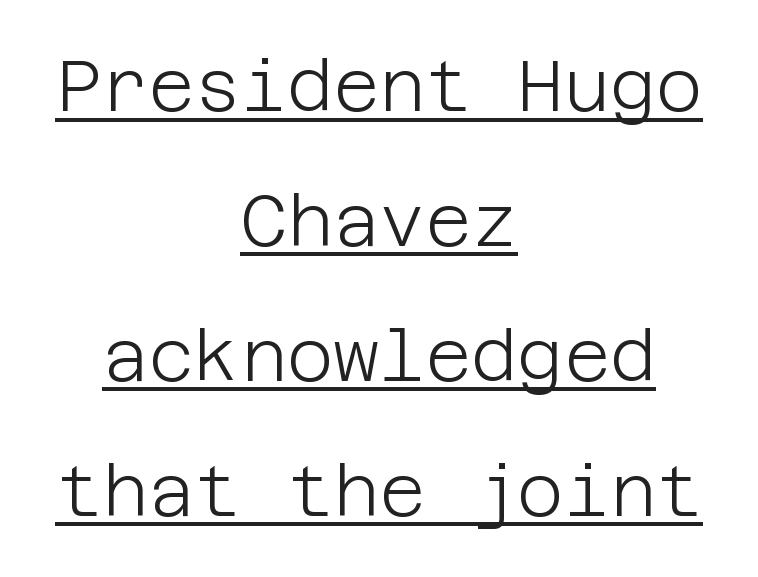
Q: Is the text bold? A: No.
Q: Is the text italic (slanted)? A: No, it is upright.
Q: Is the typeface a serif or a sans-serif typeface? A: Sans-serif.
Q: Is the text underlined? A: Yes.
Q: How is the paragraph aligned? A: Centered.
Q: Is the spacing between letters normal or unusually wide? A: Normal.
Q: Is the spacing between lines tight, normal or loose? A: Loose.
Q: Width (condensed, normal, or wide)? A: Normal.
Q: Stroke contrast? A: Low.
Q: x-height? A: Large.
